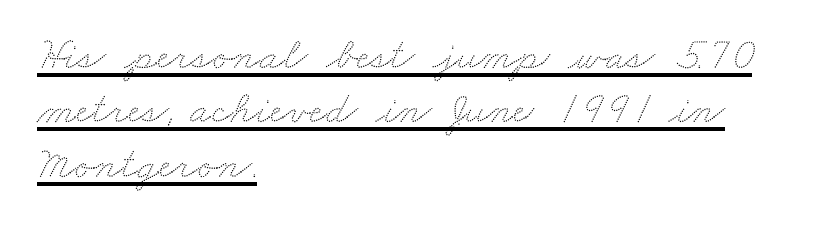
The lettering is marked with a stroke running underneath it. This rendering leaves character spacing at its baseline value. Varying glyph widths throughout — classic text-font behaviour. The compositor pushed each line to the left boundary.
